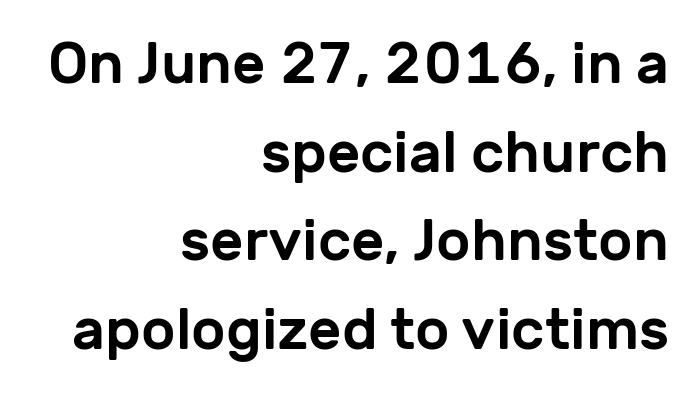
Q: Is the text italic (slanted)? A: No, it is upright.
Q: Is the typeface a serif or a sans-serif typeface? A: Sans-serif.
Q: Is the text underlined? A: No.
Q: How is the paragraph aligned? A: Right-aligned.
Q: Is the spacing between letters normal or unusually wide? A: Normal.
Q: Is the spacing between lines tight, normal or loose? A: Normal.
Q: Width (condensed, normal, or wide)? A: Normal.
Q: Stroke contrast? A: Low.
Q: x-height? A: Medium.
Q: Monospaced? A: No.
